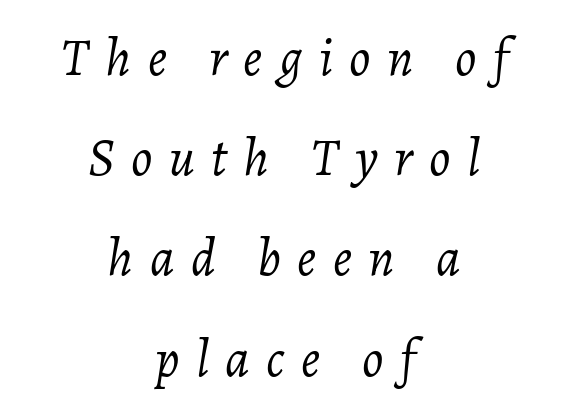
The image shows 53 px light type, italic (leaning right); set centered, line spacing 1.89x, unusually wide letter spacing (+0.31 em), not underlined; low stroke contrast and a medium x-height.
